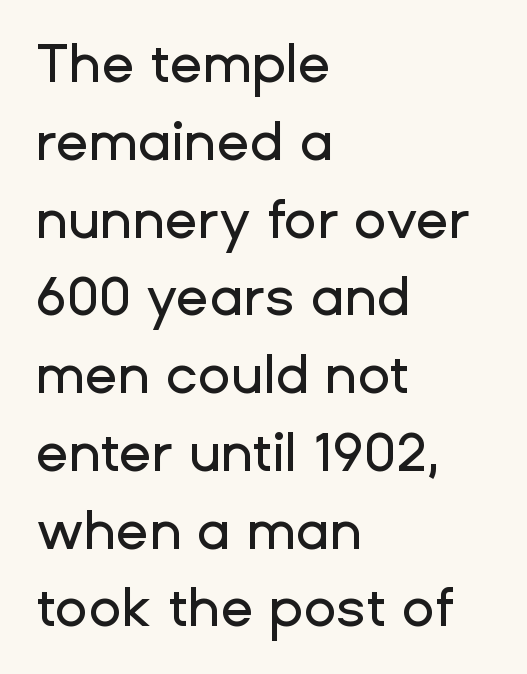
Q: Is the text italic (slanted)? A: No, it is upright.
Q: Is the typeface a serif or a sans-serif typeface? A: Sans-serif.
Q: Is the text underlined? A: No.
Q: How is the paragraph aligned? A: Left-aligned.
Q: Is the spacing between letters normal or unusually wide? A: Normal.
Q: Is the spacing between lines tight, normal or loose? A: Normal.
Q: Width (condensed, normal, or wide)? A: Normal.
Q: Stroke contrast? A: Low.
Q: x-height? A: Medium.
Q: Monospaced? A: No.
